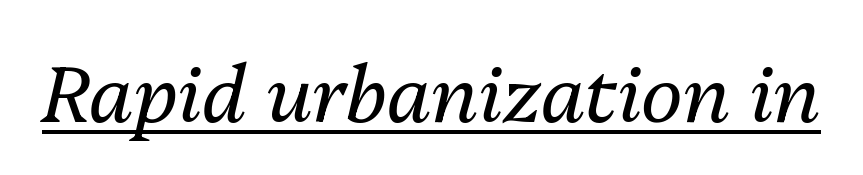
Q: Is the text bold? A: No.
Q: Is the text italic (slanted)? A: Yes, it leans right by about 13 degrees.
Q: Is the text underlined? A: Yes.
Q: Is the spacing between letters normal or unusually wide? A: Normal.
Q: Width (condensed, normal, or wide)? A: Normal.
Q: Stroke contrast? A: Medium.
Q: x-height? A: Medium.
Q: Monospaced? A: No.
